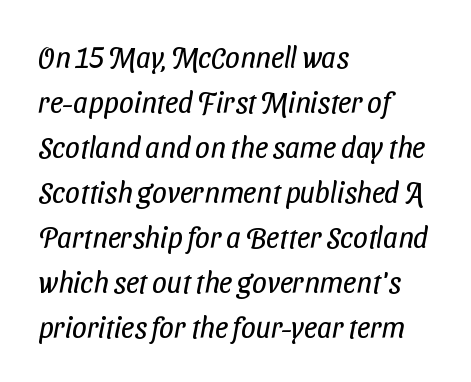
The words here are not underlined. These lines stack with their left ends in a neat column. The letters carry no serifs — their stems end cleanly without finishing strokes. If you measured baseline to baseline, you'd find a middling distance.
